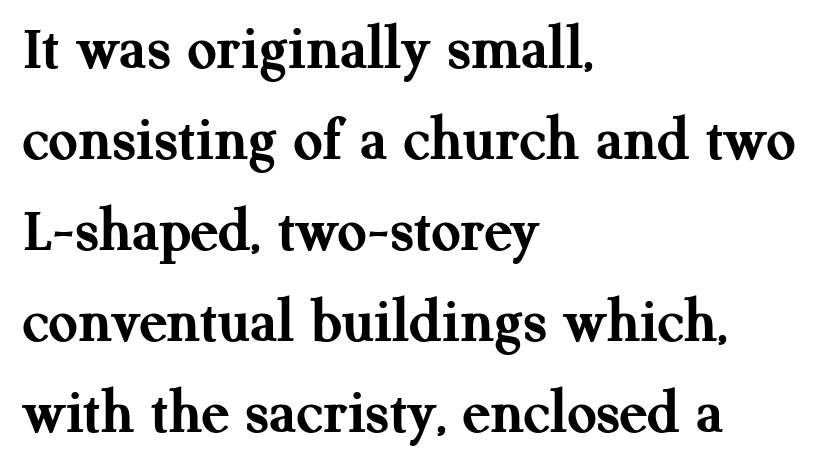
All the whitespace from short lines collects on the right. Short note: letters normally spaced. The glyphs in this specimen are seriffed. Heft: maximum for text — a bold. Just letters on the line, the space beneath them empty. Varying glyph widths throughout — classic text-font behaviour.
